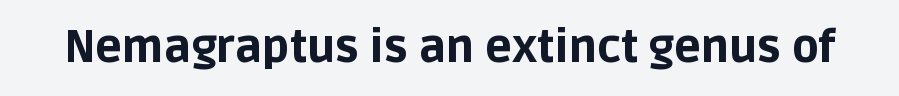
{"serif": "no", "italic": "no", "bold": "yes", "weight": "bold", "width": "normal", "stroke_contrast": "low", "x_height": "large", "monospaced": "no", "underline": "no", "letter_spacing": "normal", "letter_spacing_em": 0.0, "glyph_px": 44}
